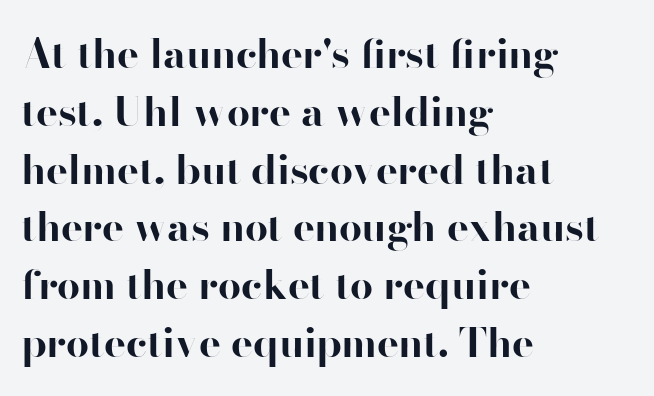
Each letter keeps its own natural width here, so spacing adapts to shape. The lettering holds an erect, upright posture throughout. These words are printed bold, with thick strokes throughout. The typesetter chose a ragged-right arrangement here. Nothing sits at the stroke ends, so this counts as sans-serif. The type is set solid horizontally, with unmodified tracking.
